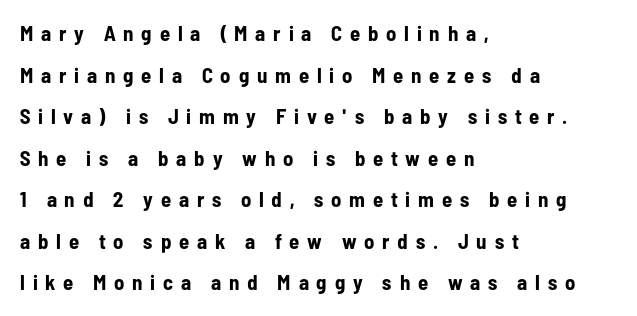
{"italic": "no", "bold": "yes", "underline": "no", "align": "left", "line_spacing": "loose", "line_spacing_ratio": 1.98, "letter_spacing": "wide", "letter_spacing_em": 0.37, "glyph_px": 21}
